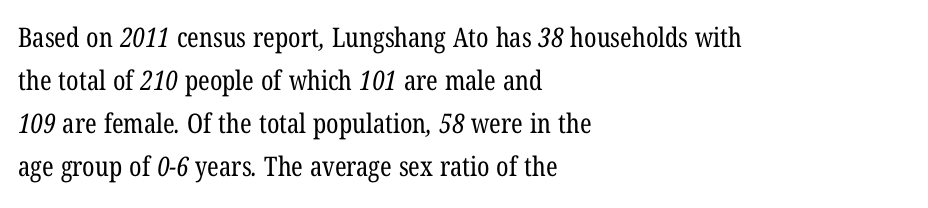
The strokes carry an ordinary text weight at most. Lines of text with bare space underneath. Summary of vertical rhythm: regular, with standard interline spacing. The setting favours the left margin, as ordinary paragraphs usually do. The gaps between neighbouring characters are ordinary and unremarkable.
